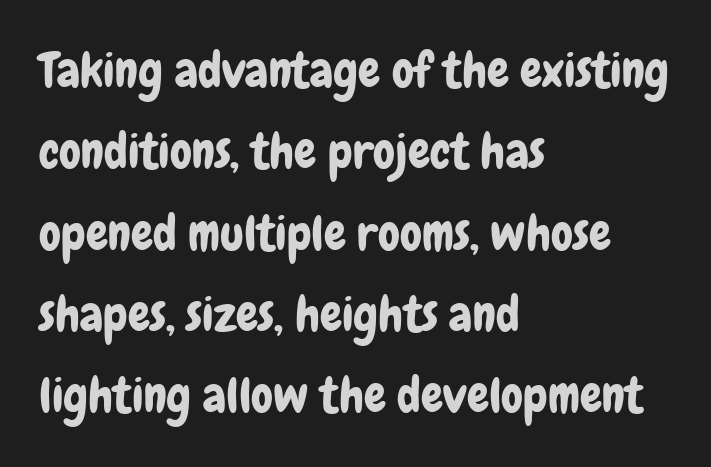
Layout note: lines flush left. Rendered with straight, roman letterforms. Words appear dense and cohesive because spacing is normal. This rendering features lettering with no underline. Summary of vertical rhythm: regular, with standard interline spacing. Each letter keeps its own natural width here, so spacing adapts to shape.
